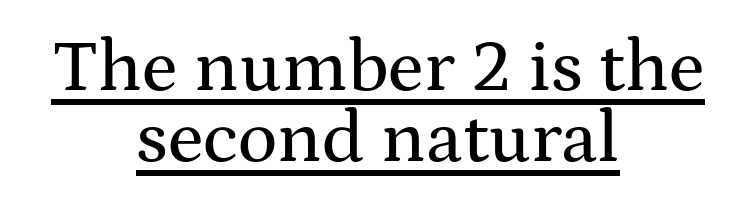
The image shows 74 px wide serif type, upright; set centered, tight line spacing (0.96x), normal letter spacing, underlined; medium stroke contrast and a medium x-height.
